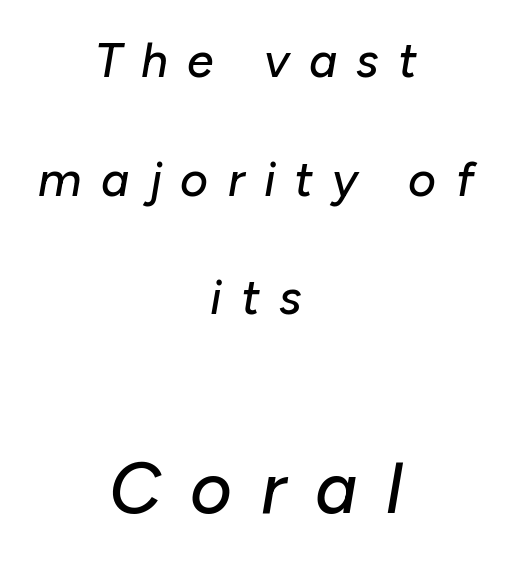
Bigger letters appear in the bottom chunk; the top chunk is reduced. The text block is weighted toward neither margin, spreading evenly from the middle. Anything drawn beneath the words? Only blank space. Each word looks stretched out because of the extra space between its letters.
